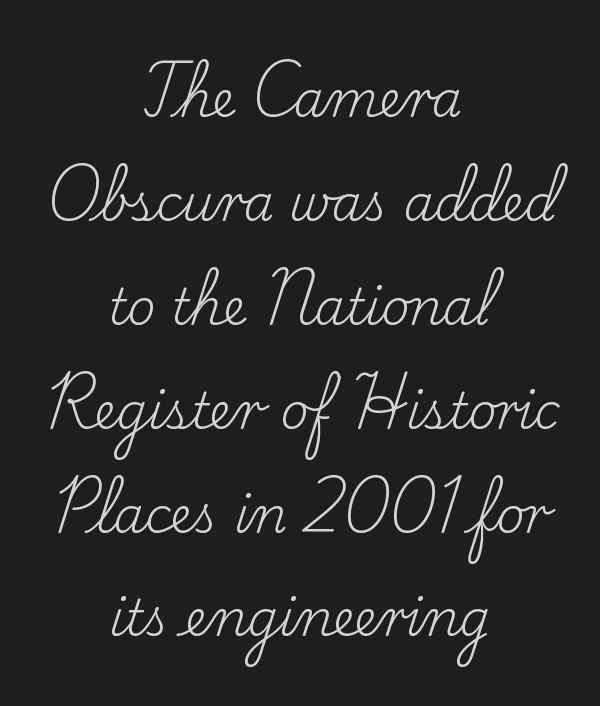
The image shows 49 px regular-weight serif type; set centered, loose line spacing (2.12x), normal letter spacing, not underlined; low stroke contrast and a small x-height.
